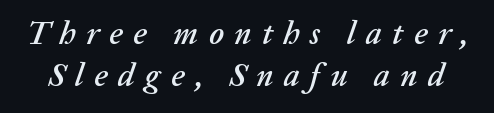
Q: Is the text italic (slanted)? A: Yes, it leans right by about 20 degrees.
Q: Is the text underlined? A: No.
Q: Is the spacing between letters normal or unusually wide? A: Unusually wide.
Q: Is the spacing between lines tight, normal or loose? A: Normal.
Q: Width (condensed, normal, or wide)? A: Normal.
Q: Stroke contrast? A: Low.
Q: x-height? A: Medium.
Q: Monospaced? A: No.
